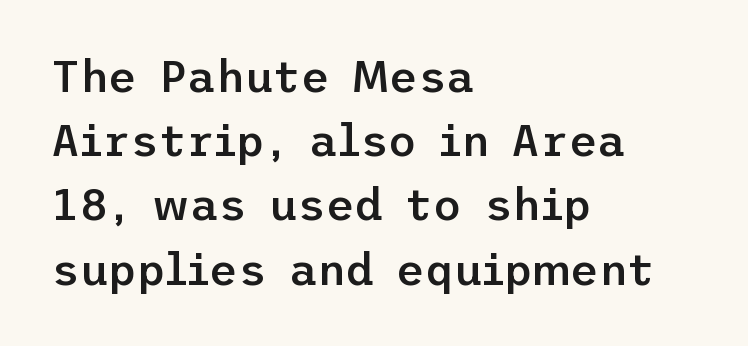
There is no visible air inserted between adjacent glyphs. The type sits square on the baseline with zero lean. Stroke terminals: plain, sans-serif. The rendering uses a semibold face; strokes are thickened but not to full bold. Line beginnings align vertically; line endings do not. Has an underline been added? It has not.
